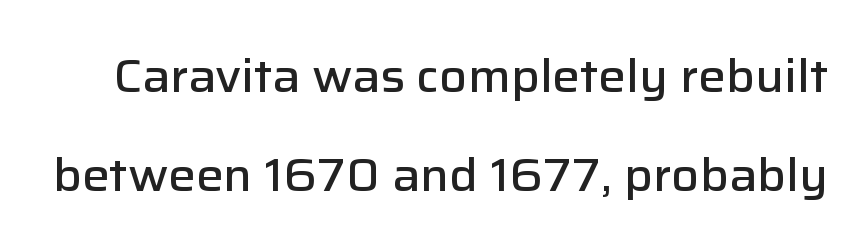
{"serif": "no", "italic": "no", "bold": "semi", "weight": "semibold", "width": "normal", "stroke_contrast": "low", "x_height": "medium", "monospaced": "no", "underline": "no", "line_spacing": "loose", "line_spacing_ratio": 2.15, "letter_spacing": "normal", "letter_spacing_em": 0.0, "glyph_px": 46}
